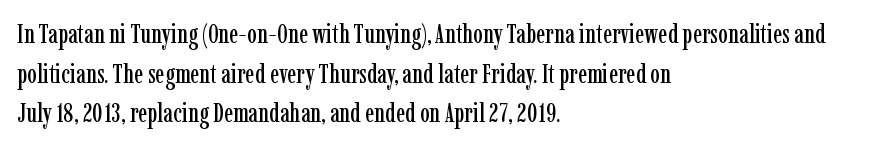
{"italic": "no", "underline": "no", "align": "left", "line_spacing": "normal", "line_spacing_ratio": 1.47, "letter_spacing": "normal", "letter_spacing_em": 0.0, "glyph_px": 27}
